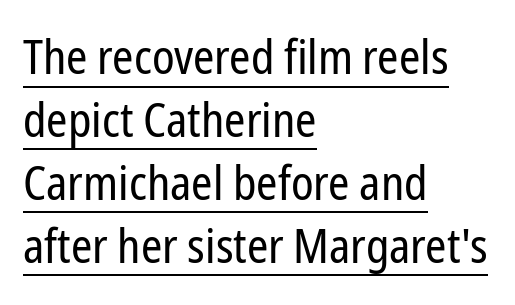
This sample carries an underscore along the baseline area. A typesetter would call this zero additional tracking. Stem width sits at or under what a default text font uses. The letters carry no serifs — their stems end cleanly without finishing strokes.
